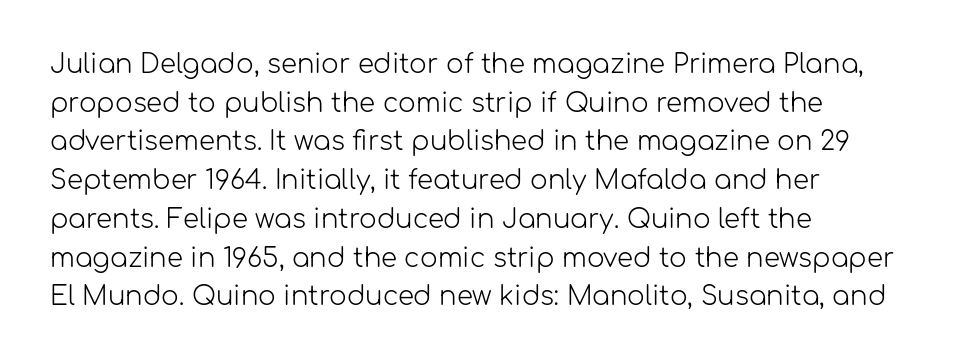
Posture: vertical. The weight tops out at a normal text grade. Words appear dense and cohesive because spacing is normal. If you drew a ruler down the left edge, every line would touch it. Line spacing here is normal. Underline: absent.
